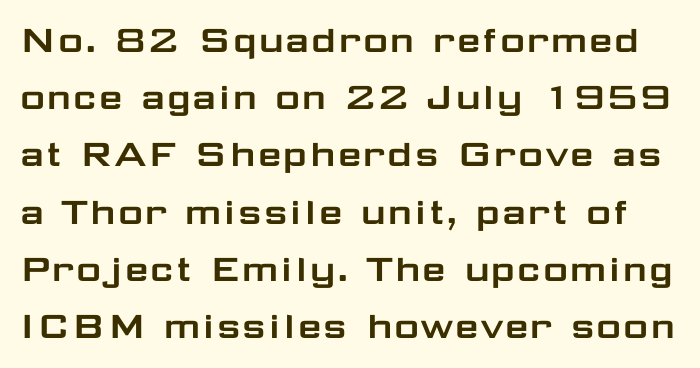
In terms of letterform style, serifs are entirely absent. The lettering holds an erect, upright posture throughout. Standard letterfit; no display-style spreading of the glyphs. Letters rest on an invisible, unmarked baseline. These lines are rendered in a variable-pitch font. The block of text has a typical density, with ordinary space between rows.
